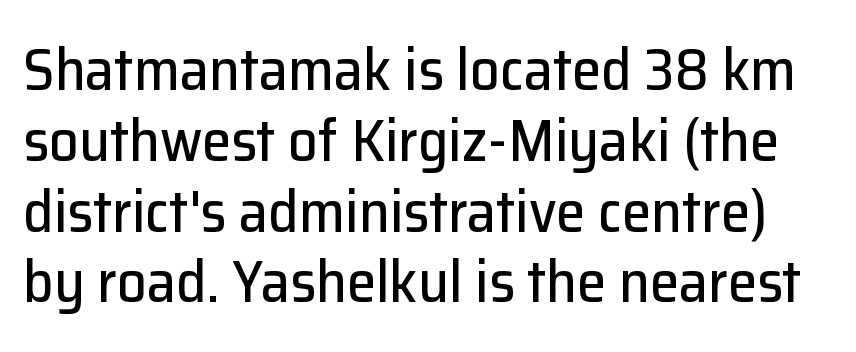
{"serif": "no", "italic": "no", "width": "normal", "stroke_contrast": "low", "x_height": "medium", "monospaced": "no", "underline": "no", "line_spacing_ratio": 1.2, "letter_spacing": "normal", "letter_spacing_em": 0.0, "glyph_px": 59}
